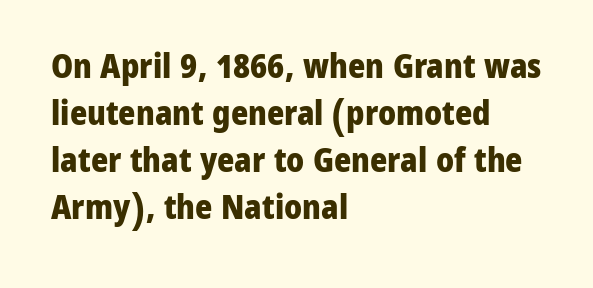
{"serif": "no", "italic": "no", "bold": "yes", "weight": "heavy", "width": "normal", "stroke_contrast": "low", "x_height": "medium", "monospaced": "no", "underline": "no", "align": "left", "line_spacing": "normal", "line_spacing_ratio": 1.42, "letter_spacing": "normal", "letter_spacing_em": 0.0, "glyph_px": 33}
